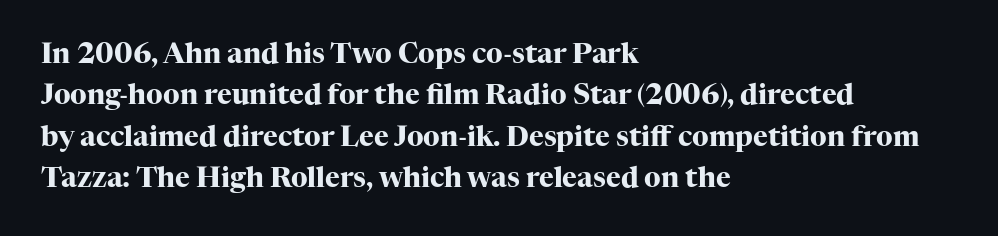
Q: Is the text bold? A: Yes.
Q: Is the text italic (slanted)? A: No, it is upright.
Q: Is the typeface a serif or a sans-serif typeface? A: Serif.
Q: Is the text underlined? A: No.
Q: How is the paragraph aligned? A: Left-aligned.
Q: Is the spacing between letters normal or unusually wide? A: Normal.
Q: Is the spacing between lines tight, normal or loose? A: Normal.
Q: Width (condensed, normal, or wide)? A: Normal.
Q: Stroke contrast? A: High.
Q: x-height? A: Medium.
Q: Monospaced? A: No.
